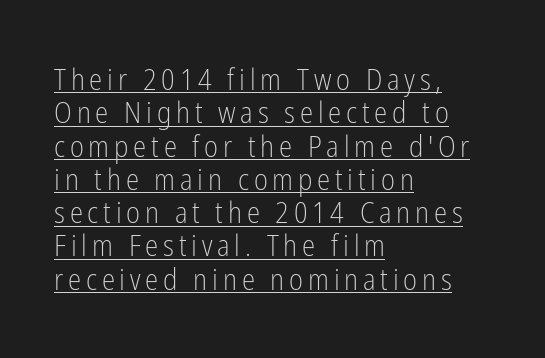
Here the designer chose a conventional face with non-uniform glyph widths. The text block is weighted toward the left margin, trailing off unevenly rightward. A sans-serif font was chosen for this passage. Letters have the restrained weight of plain body copy at most.
